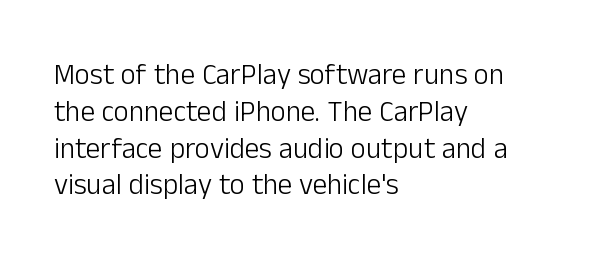
The image shows 29 px light sans-serif type, upright; set left-aligned, normal line spacing (1.27x), normal letter spacing, not underlined; low stroke contrast and a medium x-height.
